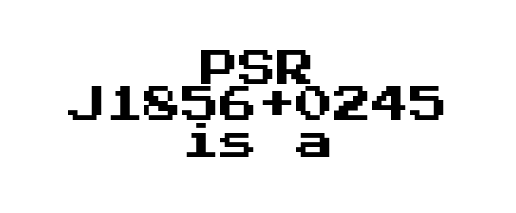
{"serif": "no", "italic": "no", "width": "normal", "stroke_contrast": "medium", "x_height": "medium", "underline": "no", "align": "center", "line_spacing": "tight", "line_spacing_ratio": 0.96, "letter_spacing": "normal", "letter_spacing_em": 0.0, "glyph_px": 38}
